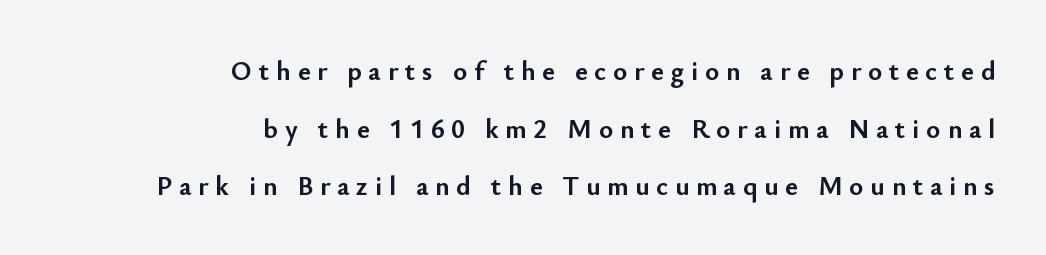
{"italic": "no", "bold": "yes", "underline": "no", "align": "right", "line_spacing": "loose", "line_spacing_ratio": 2.13, "letter_spacing": "wide", "letter_spacing_em": 0.25, "glyph_px": 27}
